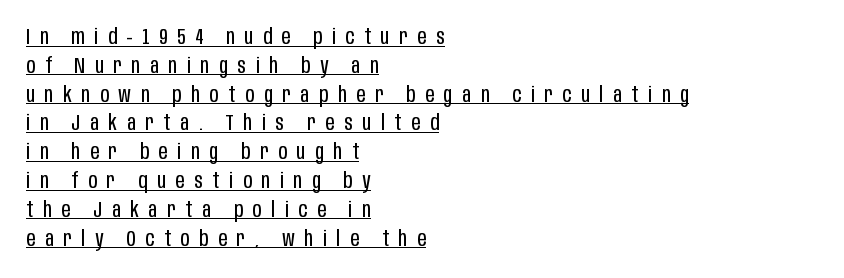
The image shows 22 px text type, upright; set left-aligned, normal line spacing (1.31x), unusually wide letter spacing (+0.44 em), underlined.
